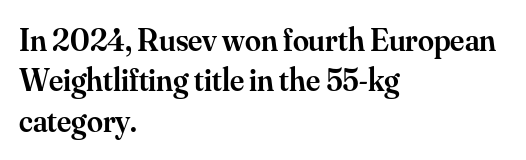
{"serif": "yes", "italic": "no", "bold": "semi", "weight": "semibold", "width": "normal", "stroke_contrast": "medium", "x_height": "small", "monospaced": "no", "underline": "no", "align": "left", "line_spacing": "normal", "line_spacing_ratio": 1.26, "letter_spacing": "normal", "letter_spacing_em": 0.0, "glyph_px": 32}
